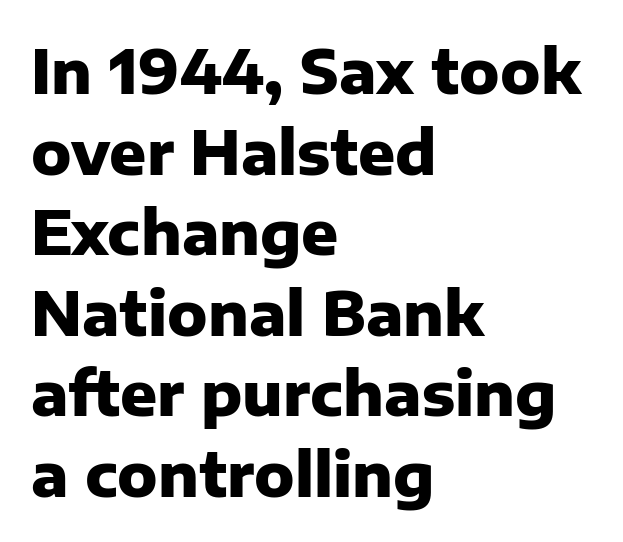
You could call the tracking neutral — neither tight nor loose. Heft: maximum for text — a bold. The typesetter chose a ragged-right arrangement here. The passage shown is typed in a proportional face where columns would drift. The passage shown is not underscored anywhere. This sample uses a sans-serif face.
